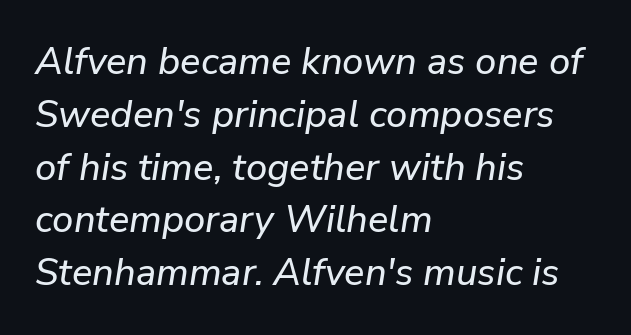
The image shows 38 px text type, italic (leaning right); set left-aligned, normal line spacing (1.39x), normal letter spacing, not underlined; low stroke contrast and a medium x-height.
